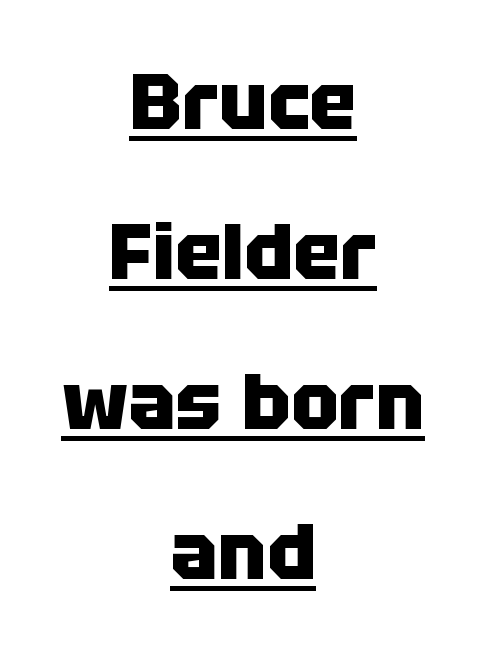
The image shows 79 px heavy sans-serif type, upright; set centered, loose line spacing (1.9x), normal letter spacing, underlined; low stroke contrast and a large x-height.
